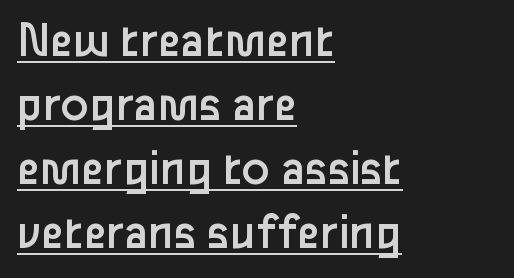
Teacher's note: observe the even left margin — that is flush-left alignment. You could not count columns in this text — the font is proportionally spaced. This is sans-serif lettering, the kind often seen on screens and signage. The passage shown is not bold in any degree.
